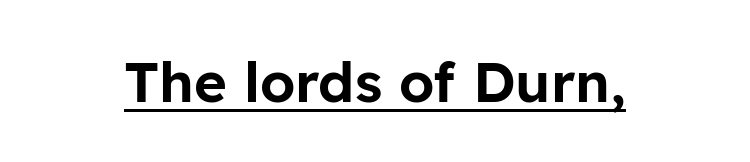
This is roman type, the default non-slanted kind. The passage shown has conventional tracking throughout. In terms of letterform style, serifs are entirely absent. You could not count columns in this text — the font is proportionally spaced. These characters rest on top of a visible drawn line.
